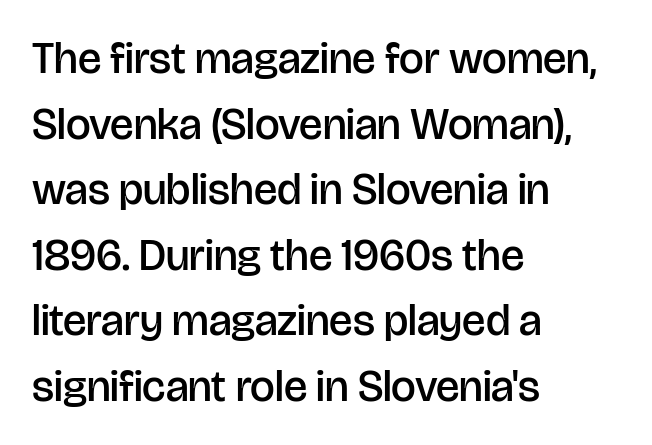
The image shows 44 px semibold sans-serif type, upright; set left-aligned, normal line spacing (1.49x), normal letter spacing, not underlined; low stroke contrast and a large x-height.
